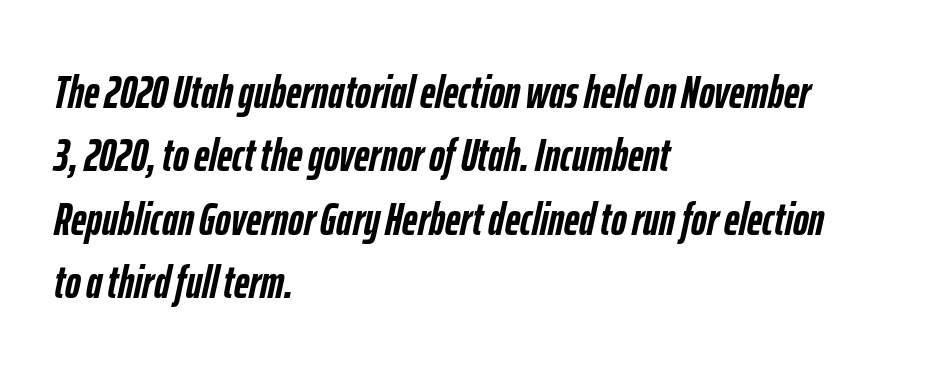
How heavy is the stroke? Heavy — this is a bold. The passage shown stacks its lines at a standard gap. Anything drawn beneath the words? Only blank space. The text carries the slant typical of an italic or oblique font. Where is the straight margin? On the left. Here the glyphs are tracked normally, forming tight word shapes.
